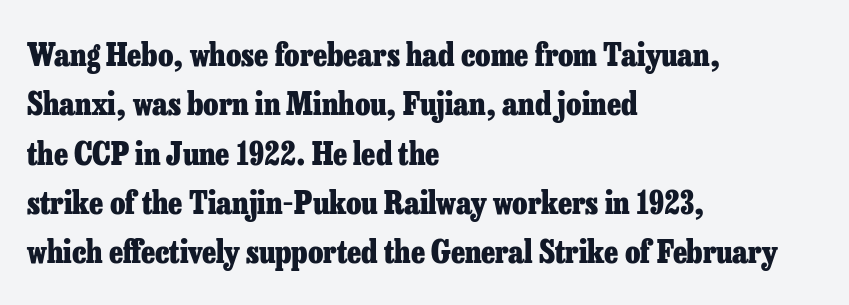
The image shows 31 px heavy serif type, upright; set left-aligned, normal line spacing (1.59x), normal letter spacing, not underlined; low stroke contrast and a medium x-height.
